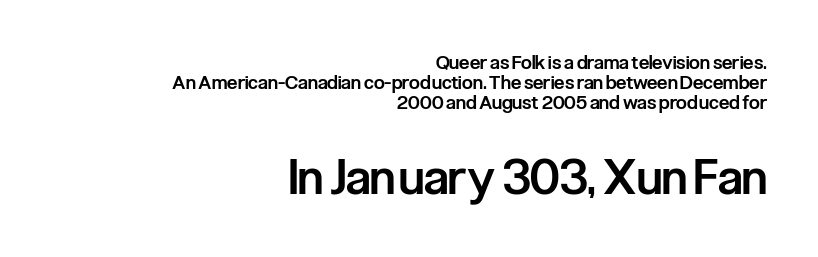
Q: Is the text bold? A: Semi-bold.
Q: Is the text italic (slanted)? A: No, it is upright.
Q: Is the typeface a serif or a sans-serif typeface? A: Sans-serif.
Q: Is the text underlined? A: No.
Q: How is the paragraph aligned? A: Right-aligned.
Q: Is the spacing between letters normal or unusually wide? A: Normal.
Q: Is the spacing between lines tight, normal or loose? A: Tight.
Q: Which block of text is set in a larger size, the first (top) or the second (bottom)? A: The second (bottom) one.
Q: Width (condensed, normal, or wide)? A: Condensed.
Q: Stroke contrast? A: Low.
Q: x-height? A: Medium.
Q: Monospaced? A: No.
